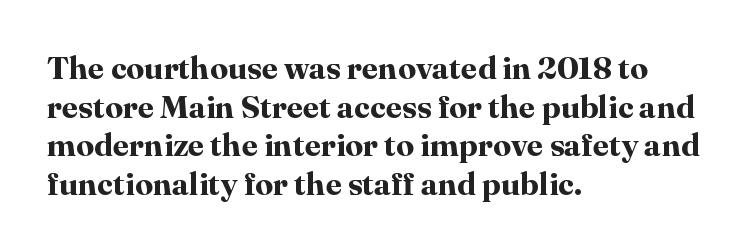
Q: Is the text bold? A: Yes.
Q: Is the text italic (slanted)? A: No, it is upright.
Q: Is the typeface a serif or a sans-serif typeface? A: Serif.
Q: Is the text underlined? A: No.
Q: How is the paragraph aligned? A: Left-aligned.
Q: Is the spacing between letters normal or unusually wide? A: Normal.
Q: Width (condensed, normal, or wide)? A: Normal.
Q: Stroke contrast? A: High.
Q: x-height? A: Medium.
Q: Monospaced? A: No.
